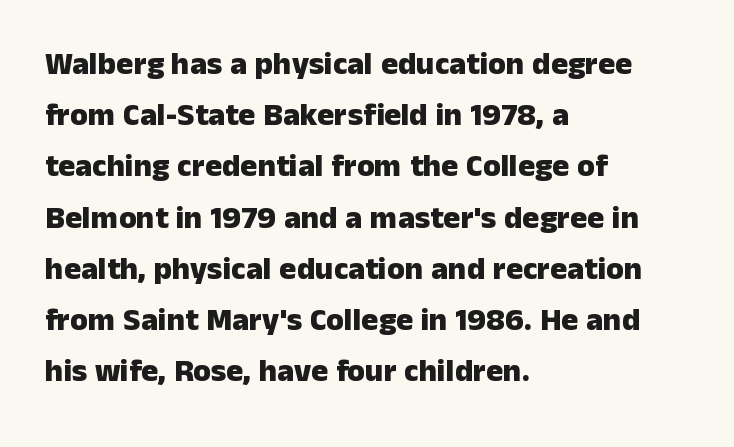
Q: Is the text bold? A: Yes.
Q: Is the text italic (slanted)? A: No, it is upright.
Q: Is the typeface a serif or a sans-serif typeface? A: Sans-serif.
Q: Is the text underlined? A: No.
Q: How is the paragraph aligned? A: Left-aligned.
Q: Is the spacing between letters normal or unusually wide? A: Normal.
Q: Is the spacing between lines tight, normal or loose? A: Normal.
Q: Width (condensed, normal, or wide)? A: Normal.
Q: Stroke contrast? A: Low.
Q: x-height? A: Medium.
Q: Monospaced? A: No.
